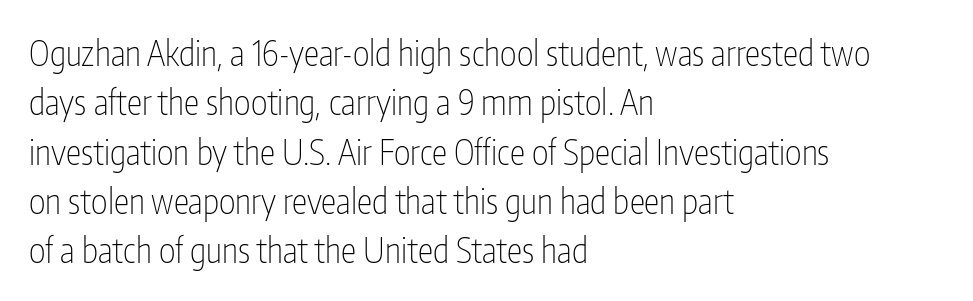
Q: Is the text bold? A: No.
Q: Is the text italic (slanted)? A: No, it is upright.
Q: Is the typeface a serif or a sans-serif typeface? A: Sans-serif.
Q: Is the text underlined? A: No.
Q: How is the paragraph aligned? A: Left-aligned.
Q: Is the spacing between letters normal or unusually wide? A: Normal.
Q: Is the spacing between lines tight, normal or loose? A: Normal.
Q: Width (condensed, normal, or wide)? A: Condensed.
Q: Stroke contrast? A: Low.
Q: x-height? A: Medium.
Q: Monospaced? A: No.
